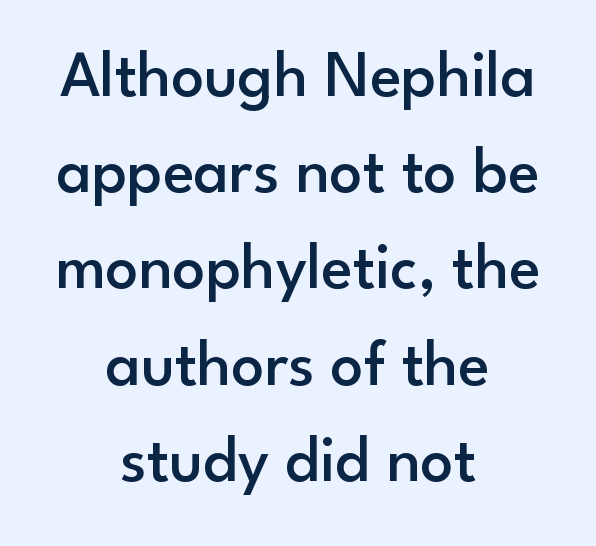
The axis of the letterforms is exactly vertical. The text block is weighted toward neither margin, spreading evenly from the middle. This sample has the flowing, uneven cadence of proportional lettering. Is there much room between lines? A standard amount, neither cramped nor airy. Examine the stroke ends and you'll find no serifs. The string is rendered with underlining switched off.
